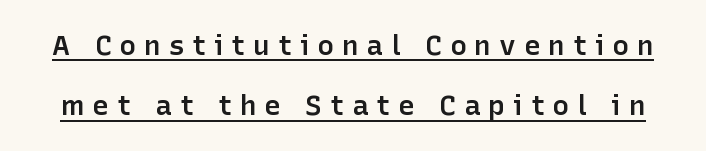
The image shows 28 px semibold sans-serif type, upright; set loose line spacing (2.16x), unusually wide letter spacing (+0.28 em), underlined; low stroke contrast and a medium x-height.
